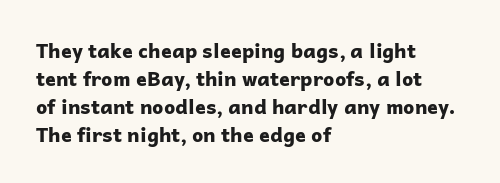
{"italic": "no", "bold": "yes", "underline": "no", "align": "left", "line_spacing": "normal", "line_spacing_ratio": 1.4, "letter_spacing": "normal", "letter_spacing_em": 0.0, "glyph_px": 20}
